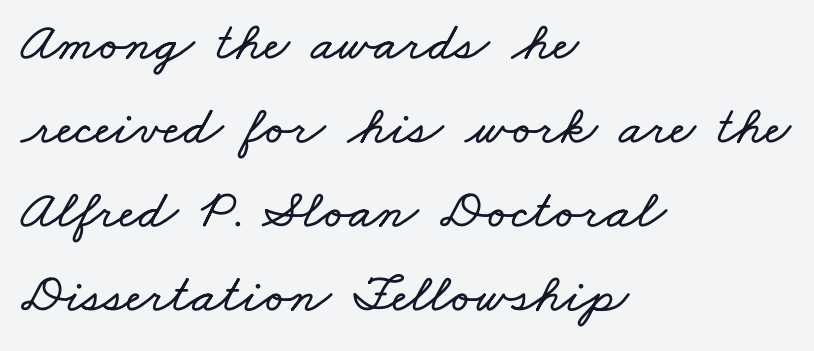
Q: Is the text underlined? A: No.
Q: How is the paragraph aligned? A: Left-aligned.
Q: Is the spacing between letters normal or unusually wide? A: Normal.
Q: Is the spacing between lines tight, normal or loose? A: Normal.
Q: Width (condensed, normal, or wide)? A: Wide.
Q: Stroke contrast? A: Low.
Q: x-height? A: Small.
Q: Monospaced? A: No.
